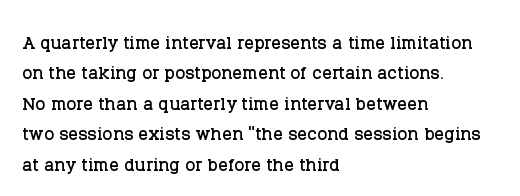
Unmarked baselines from the first word to the last. Short and long lines alike share a common starting point at left. The horizontal fit of the characters is conventional and even. Leading matches the norm, producing a regular column. In terms of posture, this sample is upright.
